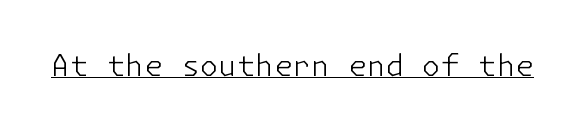
{"serif": "no", "italic": "no", "bold": "no", "weight": "light", "width": "normal", "stroke_contrast": "low", "x_height": "medium", "underline": "yes", "letter_spacing": "normal", "letter_spacing_em": 0.0, "glyph_px": 30}
